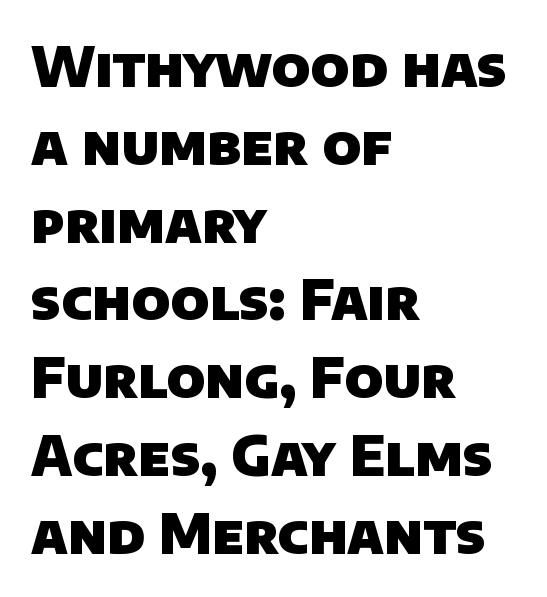
{"serif": "no", "bold": "yes", "weight": "heavy", "width": "normal", "stroke_contrast": "low", "x_height": "large", "monospaced": "no", "underline": "no", "align": "left", "line_spacing": "normal", "line_spacing_ratio": 1.44, "letter_spacing": "normal", "letter_spacing_em": 0.0, "glyph_px": 54}
